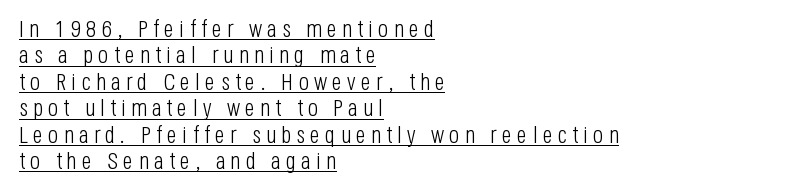
The image shows 24 px text type, upright; set left-aligned, tight line spacing (1.1x), unusually wide letter spacing (+0.21 em), underlined.
